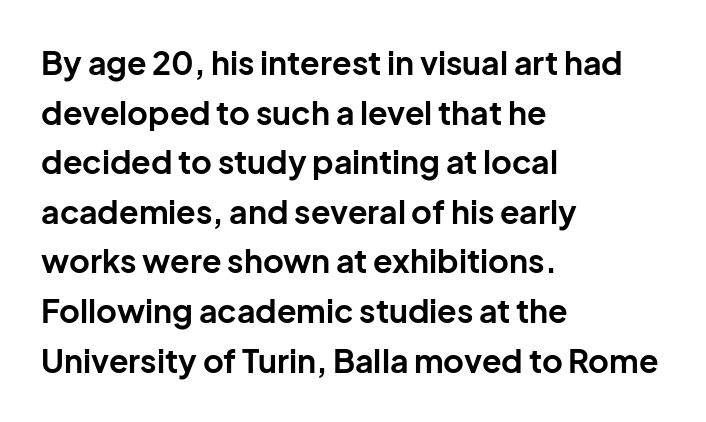
{"serif": "no", "italic": "no", "bold": "yes", "weight": "bold", "width": "normal", "stroke_contrast": "low", "x_height": "medium", "monospaced": "no", "underline": "no", "align": "left", "line_spacing": "normal", "line_spacing_ratio": 1.55, "letter_spacing": "normal", "letter_spacing_em": 0.0, "glyph_px": 32}
